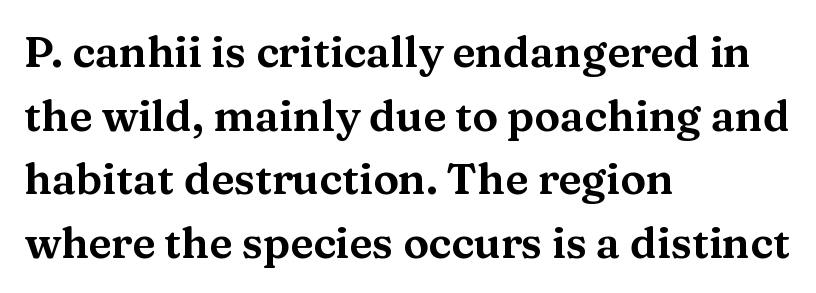
{"serif": "yes", "italic": "no", "width": "wide", "stroke_contrast": "medium", "x_height": "medium", "monospaced": "no", "underline": "no", "align": "left", "line_spacing": "normal", "line_spacing_ratio": 1.48, "letter_spacing": "normal", "letter_spacing_em": 0.0, "glyph_px": 43}
